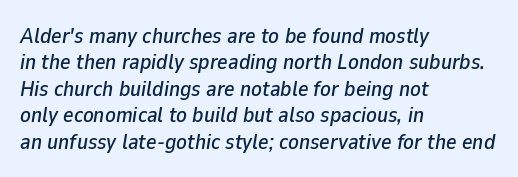
Q: Is the text italic (slanted)? A: Yes, it leans right by about 9 degrees.
Q: Is the text underlined? A: No.
Q: How is the paragraph aligned? A: Left-aligned.
Q: Is the spacing between letters normal or unusually wide? A: Normal.
